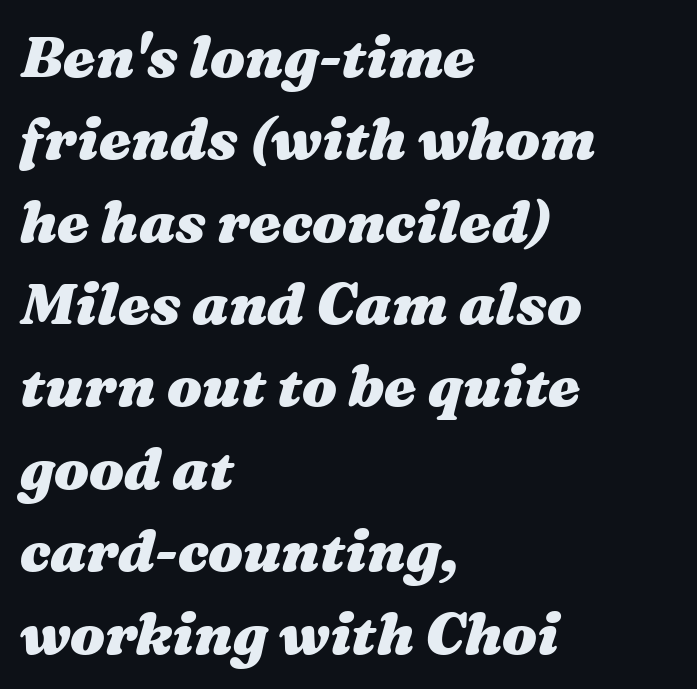
This rendering features lettering with no underline. Spacing verdict: proportional, widths tailored to each character. Does the lettering tilt? It does — this is italic. Compared with typical body copy, the letter spacing here is the same. Typographic density is high because the face is bold. Evenly set lines give the paragraph a standard silhouette.
